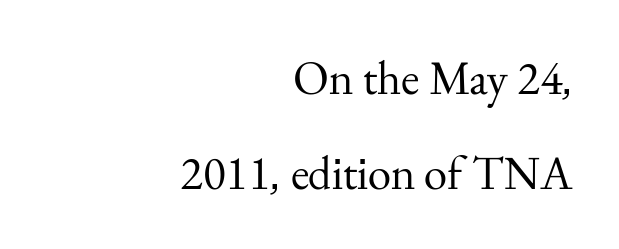
Q: Is the text bold? A: No.
Q: Is the text italic (slanted)? A: No, it is upright.
Q: Is the typeface a serif or a sans-serif typeface? A: Serif.
Q: Is the text underlined? A: No.
Q: How is the paragraph aligned? A: Right-aligned.
Q: Is the spacing between letters normal or unusually wide? A: Normal.
Q: Is the spacing between lines tight, normal or loose? A: Loose.
Q: Width (condensed, normal, or wide)? A: Normal.
Q: Stroke contrast? A: Medium.
Q: x-height? A: Small.
Q: Monospaced? A: No.
